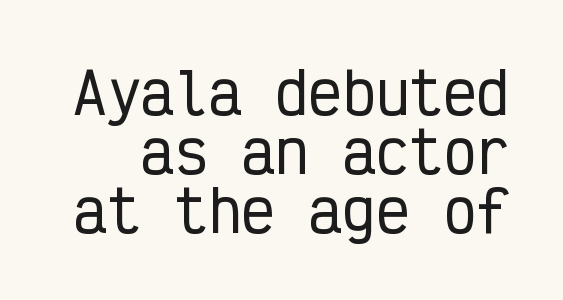
A clean baseline with only descenders dipping below it. You could barely slide anything between these rows. Quick note: not italic, upright. The passage shown is typeset with a sans-serif family. Glyph-to-glyph distance matches everyday printed text.
